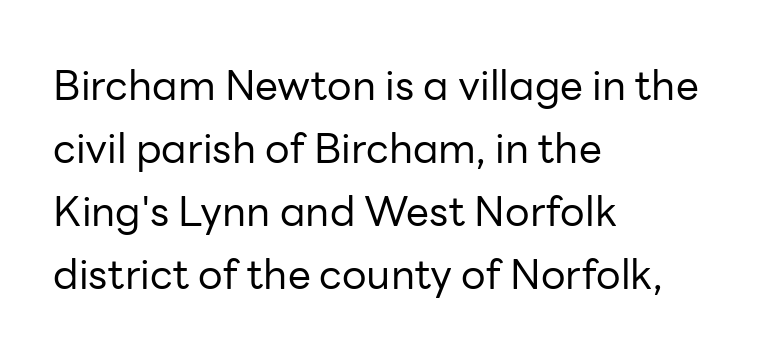
The line-height multiplier appears to be the usual default. Glance below the letters and you will spot only blank space. Alignment: flush left. No chunkiness to these letters — they're not bold. Nobody touched the tracking dial on this one. Serifs: no, the terminals of the letterforms are clean.
